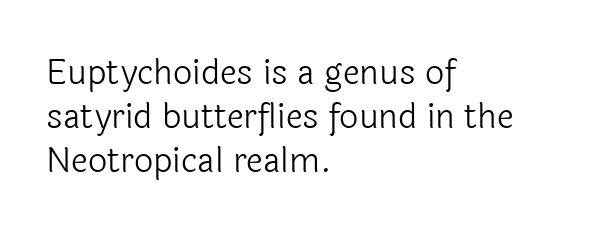
Q: Is the text bold? A: No.
Q: Is the text italic (slanted)? A: No, it is upright.
Q: Is the typeface a serif or a sans-serif typeface? A: Sans-serif.
Q: Is the text underlined? A: No.
Q: How is the paragraph aligned? A: Left-aligned.
Q: Is the spacing between letters normal or unusually wide? A: Normal.
Q: Is the spacing between lines tight, normal or loose? A: Normal.
Q: Width (condensed, normal, or wide)? A: Normal.
Q: x-height? A: Medium.
Q: Monospaced? A: No.
